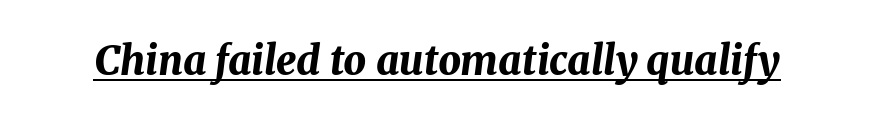
Emphasis is given by a line drawn under the lettering. Compared with an ordinary text face, these strokes are far heavier — a full bold. This sample has the flowing, uneven cadence of proportional lettering. Italic: yes, the glyphs are oblique. Spacing between characters is what you'd get straight out of the box.
